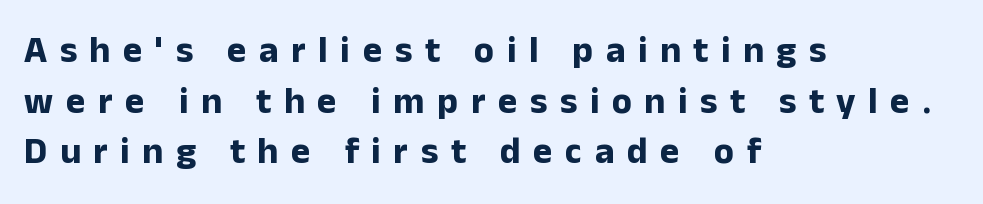
Q: Is the text bold? A: Yes.
Q: Is the text italic (slanted)? A: No, it is upright.
Q: Is the typeface a serif or a sans-serif typeface? A: Sans-serif.
Q: Is the text underlined? A: No.
Q: How is the paragraph aligned? A: Left-aligned.
Q: Is the spacing between letters normal or unusually wide? A: Unusually wide.
Q: Is the spacing between lines tight, normal or loose? A: Normal.
Q: Width (condensed, normal, or wide)? A: Normal.
Q: Stroke contrast? A: Low.
Q: x-height? A: Medium.
Q: Monospaced? A: No.
